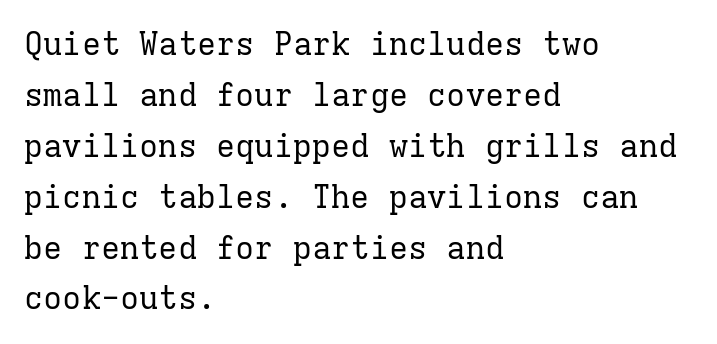
The rendering uses typewriter-style spacing with identical character cells. These glyphs show unthickened strokes, regular width or finer. The space beneath each line is pristine and unruled. The letters stand straight up with perfectly vertical stems.
